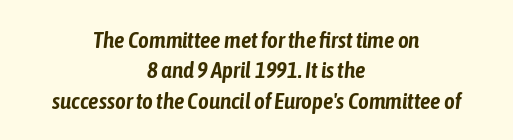
The image shows 23 px text type, italic (leaning right); set centered, normal line spacing (1.32x), normal letter spacing, not underlined.
